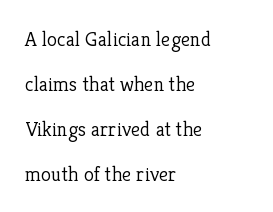
The face used here is rendered with its standard letterfit. Unbolded letterforms with no extra heft. The designer dialed line spacing up above the default. The font's upright variant was chosen for this text.
